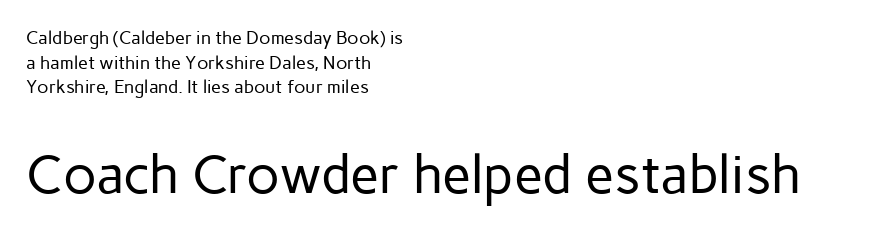
The image shows 53 px regular-weight sans-serif type, upright; set left-aligned, normal line spacing (1.37x), normal letter spacing, not underlined; the second (bottom) block is 2.94x larger; low stroke contrast and a medium x-height.
